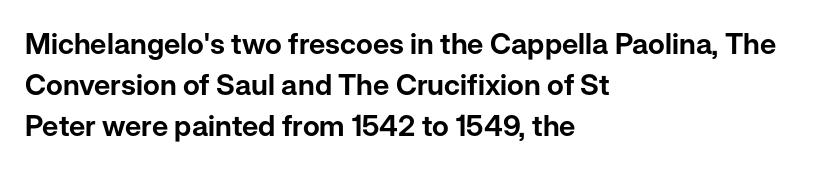
The image shows 29 px sans-serif type, upright; set left-aligned, normal line spacing (1.42x), normal letter spacing, not underlined; low stroke contrast and a medium x-height.
